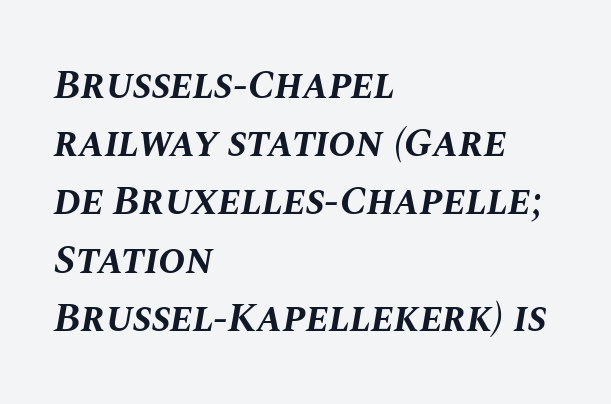
{"italic": "yes", "lean": "right", "slant_degrees": 10, "bold": "yes", "weight": "bold", "width": "normal", "stroke_contrast": "medium", "x_height": "large", "monospaced": "no", "underline": "no", "align": "left", "line_spacing": "normal", "line_spacing_ratio": 1.42, "letter_spacing": "normal", "letter_spacing_em": 0.0, "glyph_px": 41}
